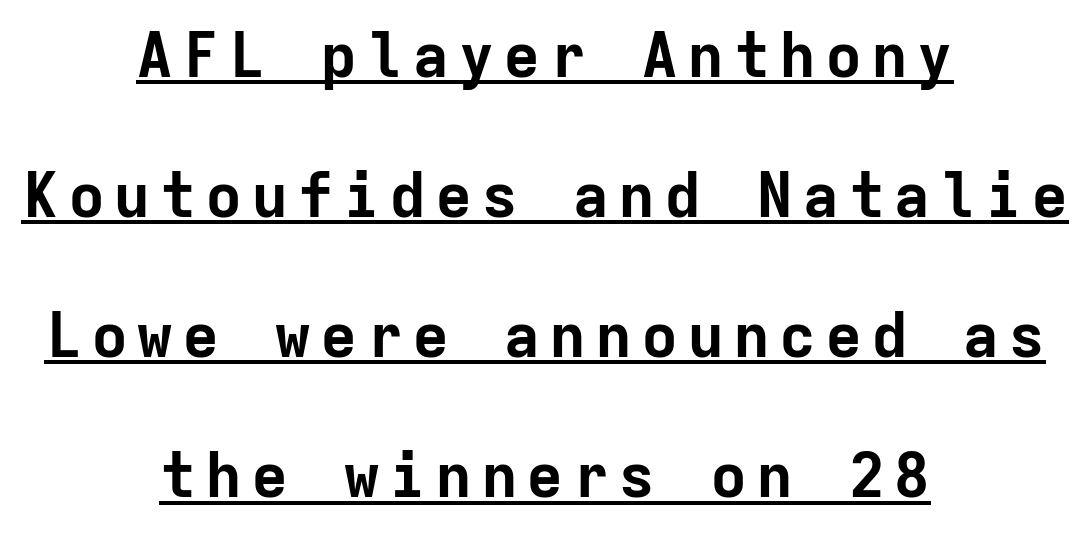
The sample's only ornament is a line tracing under the words. These lines are composed in type without serifs. In terms of weight, the rendering is a true, heavy bold. Think of a typewriter: that constant character pitch is what you see here. This block would shrink considerably if given ordinary leading; it's expanded now. The rendering positions every line midway between the sides.
